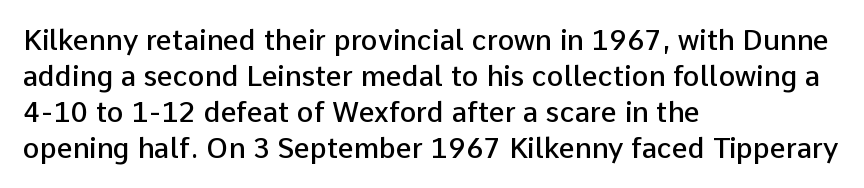
Q: Is the text bold? A: Semi-bold.
Q: Is the text italic (slanted)? A: No, it is upright.
Q: Is the typeface a serif or a sans-serif typeface? A: Sans-serif.
Q: Is the text underlined? A: No.
Q: How is the paragraph aligned? A: Left-aligned.
Q: Is the spacing between letters normal or unusually wide? A: Normal.
Q: Is the spacing between lines tight, normal or loose? A: Normal.
Q: Width (condensed, normal, or wide)? A: Normal.
Q: Stroke contrast? A: Low.
Q: x-height? A: Medium.
Q: Monospaced? A: No.
